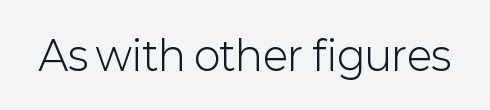
{"serif": "no", "italic": "no", "bold": "no", "weight": "light", "width": "normal", "stroke_contrast": "low", "x_height": "medium", "monospaced": "no", "underline": "no", "letter_spacing": "normal", "letter_spacing_em": 0.0, "glyph_px": 40}
